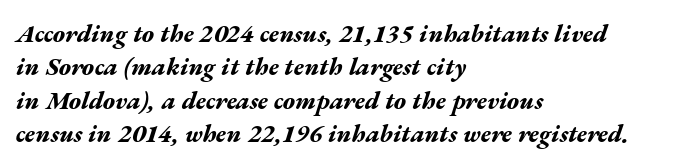
These words are printed bold, with thick strokes throughout. There's an unmistakable incline to the writing here. The string is rendered with underlining switched off. A normal amount of white space separates one row of letters from the next. The lines in this sample share a left origin and differ only in where they stop.
